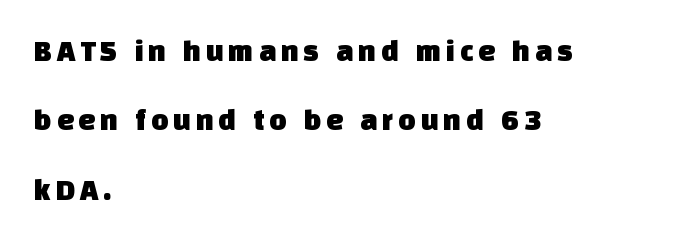
Each letter keeps its own natural width here, so spacing adapts to shape. Compared with a centered layout, this one pins lines to the left instead. The text was rendered using a sans face with plain stroke endings. The glyphs are unaccompanied by any horizontal stroke below them.
